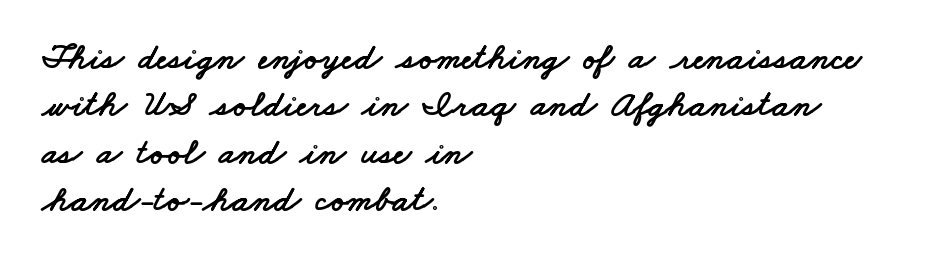
{"serif": "no", "width": "wide", "stroke_contrast": "low", "x_height": "small", "monospaced": "no", "underline": "no", "align": "left", "line_spacing": "normal", "line_spacing_ratio": 1.28, "letter_spacing": "normal", "letter_spacing_em": 0.0, "glyph_px": 37}
